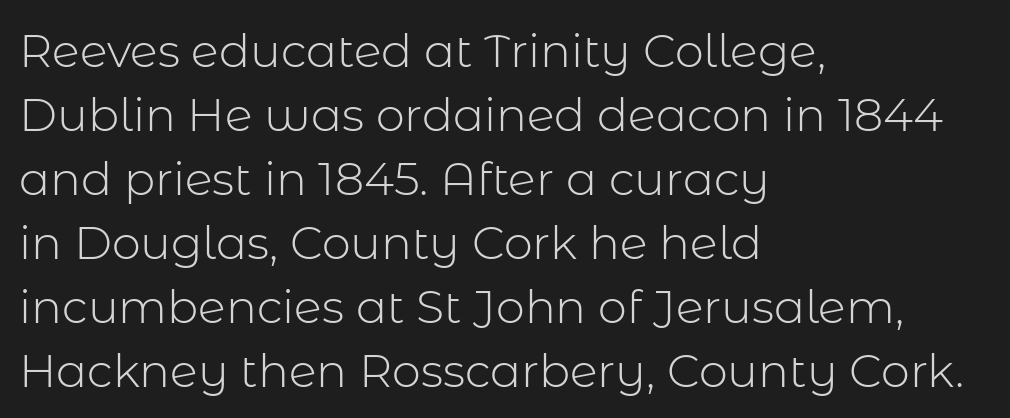
{"serif": "no", "italic": "no", "bold": "no", "weight": "light", "width": "normal", "stroke_contrast": "low", "x_height": "medium", "monospaced": "no", "underline": "no", "align": "left", "line_spacing": "normal", "line_spacing_ratio": 1.39, "letter_spacing": "normal", "letter_spacing_em": 0.0, "glyph_px": 46}
